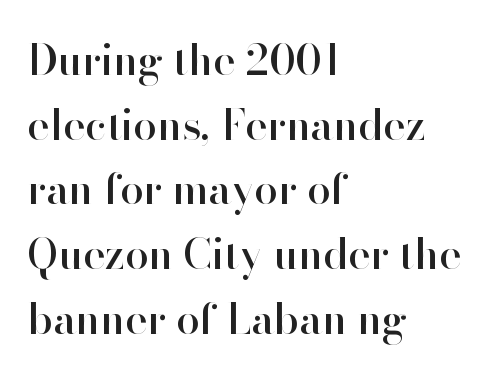
{"serif": "no", "italic": "no", "width": "normal", "stroke_contrast": "high", "x_height": "small", "monospaced": "no", "underline": "no", "align": "left", "line_spacing": "normal", "line_spacing_ratio": 1.54, "letter_spacing": "normal", "letter_spacing_em": 0.0, "glyph_px": 42}
